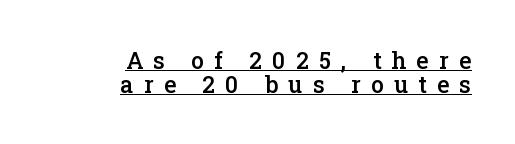
{"italic": "no", "bold": "semi", "underline": "yes", "align": "right", "line_spacing": "tight", "line_spacing_ratio": 1.03, "letter_spacing": "wide", "letter_spacing_em": 0.45, "glyph_px": 23}
